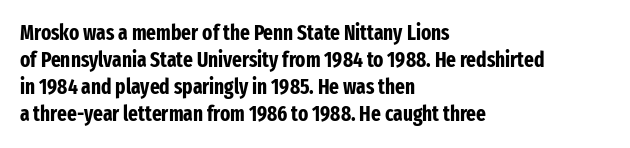
Q: Is the text bold? A: Yes.
Q: Is the text italic (slanted)? A: No, it is upright.
Q: Is the text underlined? A: No.
Q: How is the paragraph aligned? A: Left-aligned.
Q: Is the spacing between letters normal or unusually wide? A: Normal.
Q: Is the spacing between lines tight, normal or loose? A: Normal.
